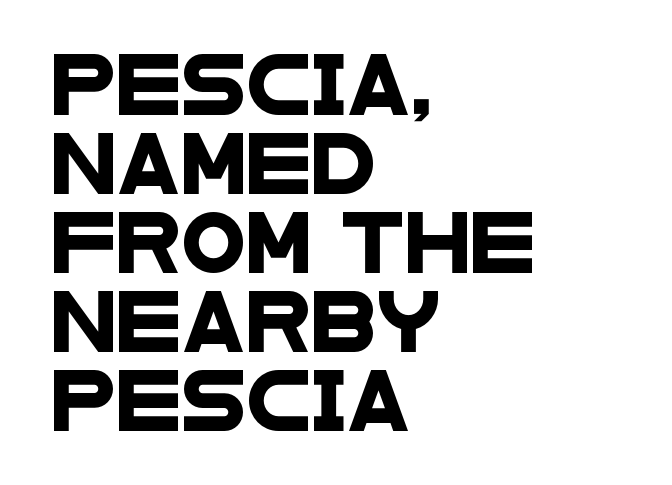
{"serif": "no", "width": "wide", "stroke_contrast": "low", "x_height": "large", "monospaced": "no", "underline": "no", "align": "left", "line_spacing": "normal", "line_spacing_ratio": 1.34, "letter_spacing": "normal", "letter_spacing_em": 0.0, "glyph_px": 59}
